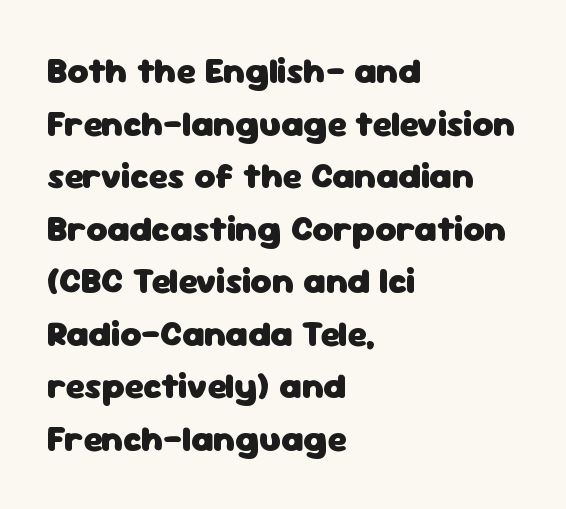
{"serif": "no", "italic": "no", "bold": "yes", "weight": "heavy", "width": "normal", "stroke_contrast": "low", "x_height": "medium", "monospaced": "no", "underline": "no", "align": "left", "line_spacing": "normal", "line_spacing_ratio": 1.46, "letter_spacing": "normal", "letter_spacing_em": 0.0, "glyph_px": 36}
